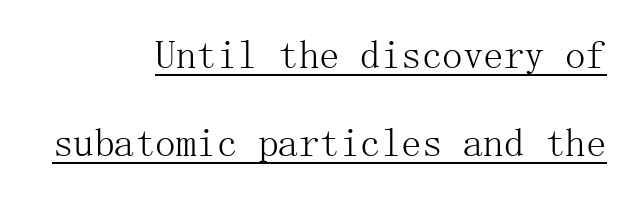
Q: Is the text bold? A: No.
Q: Is the text italic (slanted)? A: No, it is upright.
Q: Is the typeface a serif or a sans-serif typeface? A: Serif.
Q: Is the text underlined? A: Yes.
Q: How is the paragraph aligned? A: Right-aligned.
Q: Is the spacing between letters normal or unusually wide? A: Normal.
Q: Is the spacing between lines tight, normal or loose? A: Loose.
Q: Width (condensed, normal, or wide)? A: Normal.
Q: Stroke contrast? A: Medium.
Q: x-height? A: Medium.
